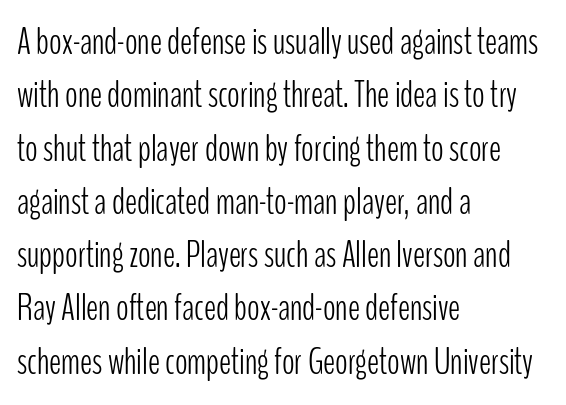
You can tell from the bare stems that sans-serif type was used. The ragged edge is on the right, which tells us the setting is flush left. The face used here is proportionally spaced, like ordinary book or web type. How would I describe the line gaps? Plain and ordinary. The specimen reads as upright at a glance.
